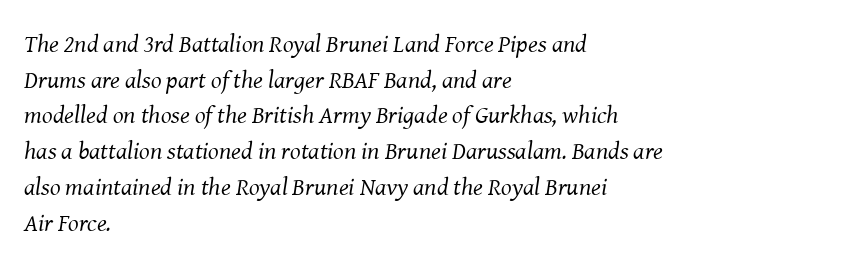
{"italic": "yes", "lean": "right", "slant_degrees": 8, "bold": "no", "underline": "no", "align": "left", "line_spacing": "normal", "line_spacing_ratio": 1.43, "letter_spacing": "normal", "letter_spacing_em": 0.0, "glyph_px": 25}
